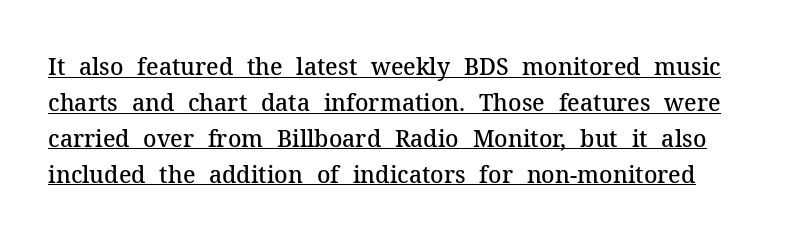
The image shows 23 px text type, upright; set normal line spacing (1.56x), normal letter spacing, underlined.
